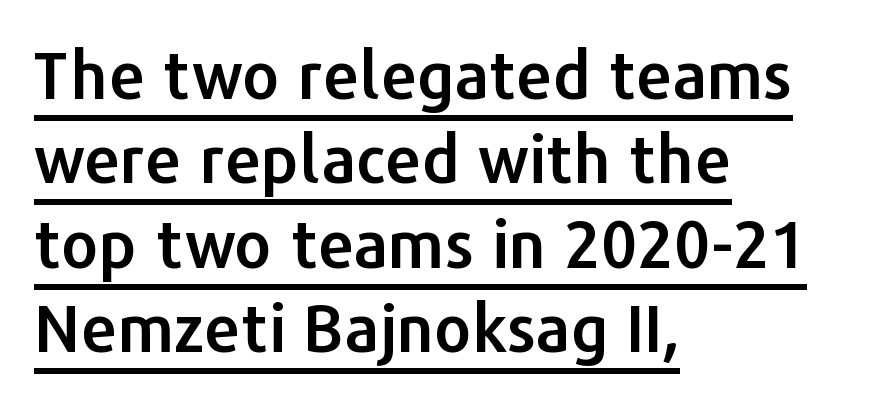
Q: Is the text italic (slanted)? A: No, it is upright.
Q: Is the typeface a serif or a sans-serif typeface? A: Sans-serif.
Q: Is the text underlined? A: Yes.
Q: How is the paragraph aligned? A: Left-aligned.
Q: Is the spacing between letters normal or unusually wide? A: Normal.
Q: Is the spacing between lines tight, normal or loose? A: Normal.
Q: Width (condensed, normal, or wide)? A: Normal.
Q: Stroke contrast? A: Low.
Q: x-height? A: Medium.
Q: Monospaced? A: No.
